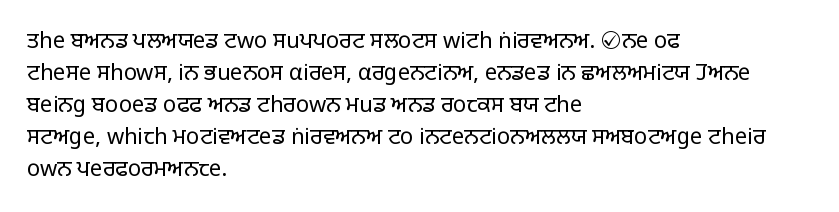
{"italic": "no", "bold": "no", "underline": "no", "align": "left", "line_spacing": "normal", "line_spacing_ratio": 1.45, "letter_spacing": "normal", "letter_spacing_em": 0.0, "glyph_px": 22}
